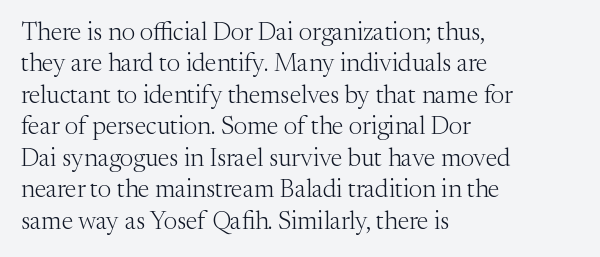
Q: Is the text bold? A: No.
Q: Is the text italic (slanted)? A: No, it is upright.
Q: Is the text underlined? A: No.
Q: How is the paragraph aligned? A: Left-aligned.
Q: Is the spacing between letters normal or unusually wide? A: Normal.
Q: Is the spacing between lines tight, normal or loose? A: Normal.
